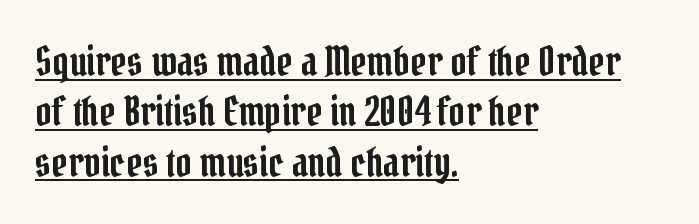
Serifs: yes, visible at the terminals of the letterforms. The lines sit at an ordinary, default distance from one another. Character widths vary here, with narrow letters taking less room than wide ones. Like a heading marked for emphasis, these lines bear an underscore. Does extra space separate the letters? No, they use regular spacing. One-word summary of the alignment: left.
